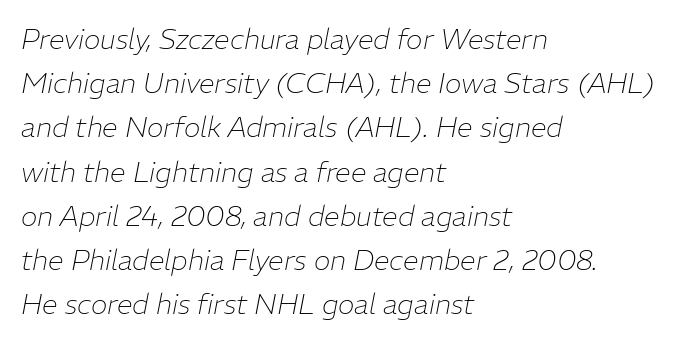
Q: Is the text bold? A: No.
Q: Is the text italic (slanted)? A: Yes, it leans right by about 11 degrees.
Q: Is the text underlined? A: No.
Q: How is the paragraph aligned? A: Left-aligned.
Q: Is the spacing between letters normal or unusually wide? A: Normal.
Q: Is the spacing between lines tight, normal or loose? A: Normal.
Q: Width (condensed, normal, or wide)? A: Normal.
Q: Stroke contrast? A: Low.
Q: x-height? A: Medium.
Q: Monospaced? A: No.
